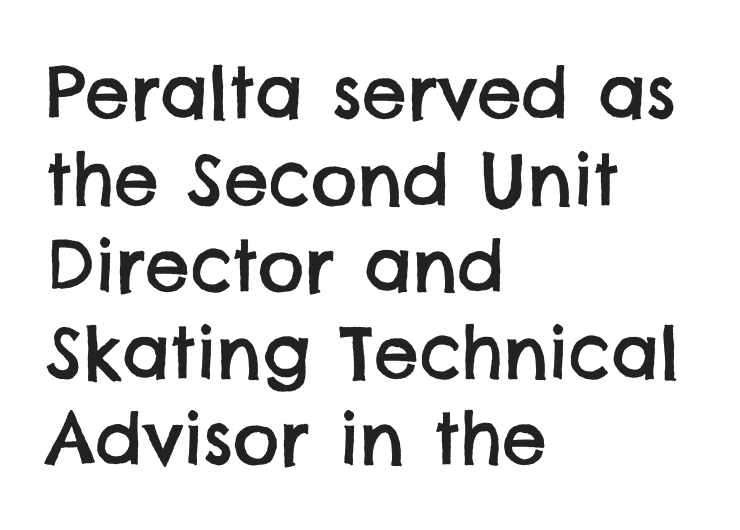
The image shows 71 px sans-serif type; set left-aligned, line spacing 1.22x, normal letter spacing, not underlined; low stroke contrast and a large x-height.
